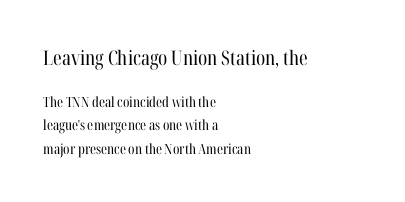
The image shows 20 px text type, upright; set left-aligned, normal line spacing (1.66x), normal letter spacing, not underlined; the first (top) block is 1.43x larger.
